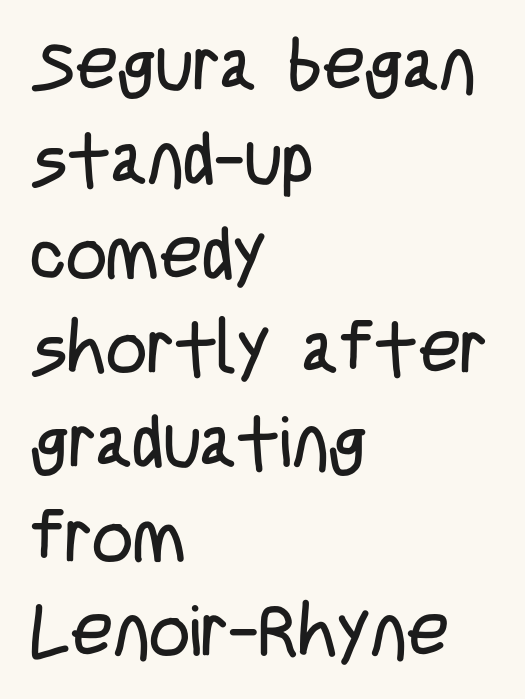
Q: Is the text bold? A: No.
Q: Is the text italic (slanted)? A: No, it is upright.
Q: Is the typeface a serif or a sans-serif typeface? A: Sans-serif.
Q: Is the text underlined? A: No.
Q: How is the paragraph aligned? A: Left-aligned.
Q: Is the spacing between letters normal or unusually wide? A: Normal.
Q: Is the spacing between lines tight, normal or loose? A: Normal.
Q: Width (condensed, normal, or wide)? A: Condensed.
Q: Stroke contrast? A: Low.
Q: x-height? A: Large.
Q: Monospaced? A: No.
